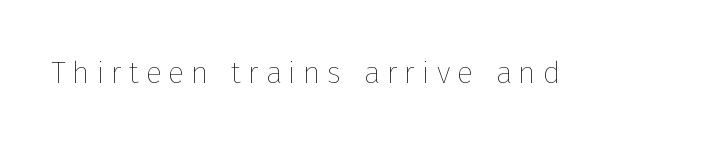
The tracking jumps out immediately: characters are airy and widely separated. A typesetter would call this proportional, since set widths differ per character. Plain, unruled lines of type. No extra ink here — the face is not bold.
